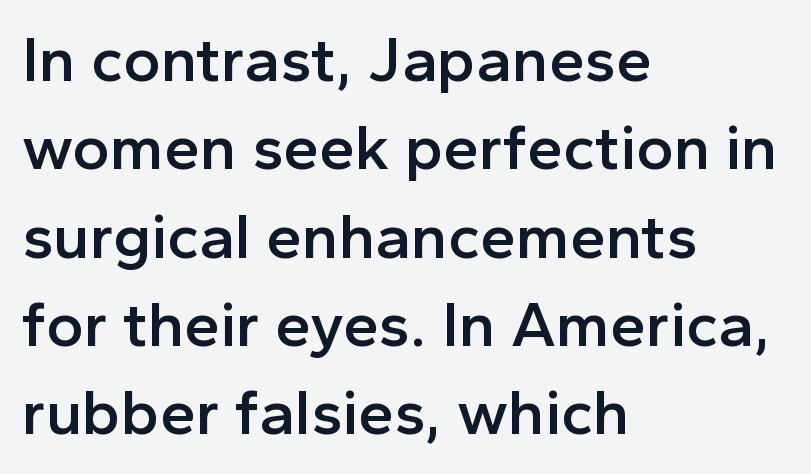
{"serif": "no", "italic": "no", "bold": "semi", "weight": "semibold", "width": "normal", "x_height": "medium", "monospaced": "no", "underline": "no", "align": "left", "line_spacing": "normal", "line_spacing_ratio": 1.38, "letter_spacing": "normal", "letter_spacing_em": 0.0, "glyph_px": 64}
